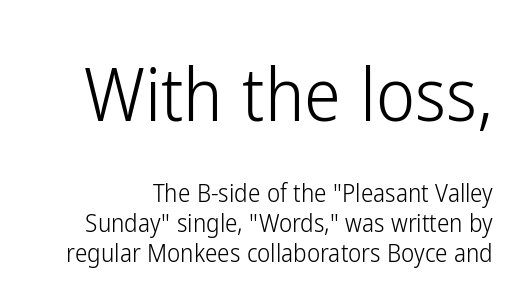
Tracking value appears to be zero — textbook default spacing. The typography opts for an upright posture over an oblique one. Only glyphs here, with clear space below each row. These lines are rendered in a variable-pitch font. Letterform terminals end flat and unadorned throughout the passage.
